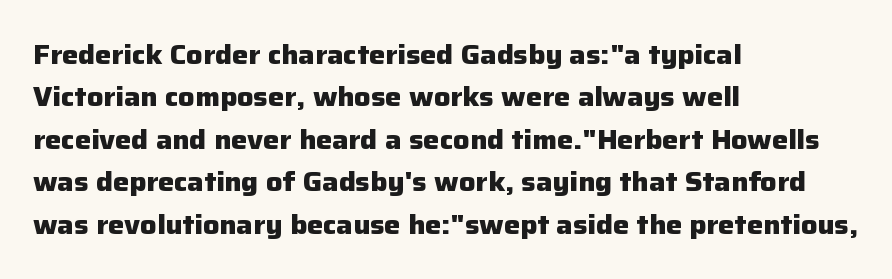
The image shows 27 px bold type, upright; set left-aligned, normal line spacing (1.57x), normal letter spacing, not underlined.
